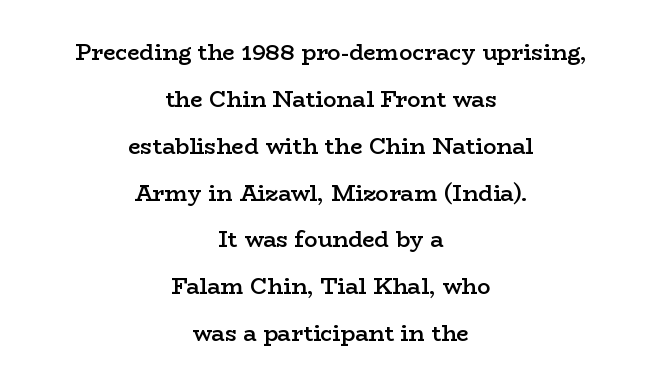
Q: Is the text bold? A: Semi-bold.
Q: Is the text italic (slanted)? A: No, it is upright.
Q: Is the text underlined? A: No.
Q: How is the paragraph aligned? A: Centered.
Q: Is the spacing between letters normal or unusually wide? A: Normal.
Q: Is the spacing between lines tight, normal or loose? A: Loose.
